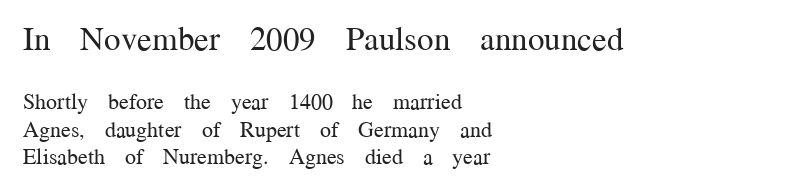
Which of the two is more prominent by size? The first, at the top. A student would call this left alignment; a typographer would say flush left, rag right. This block has exactly the height ordinary leading produces. Upright lettering throughout.
